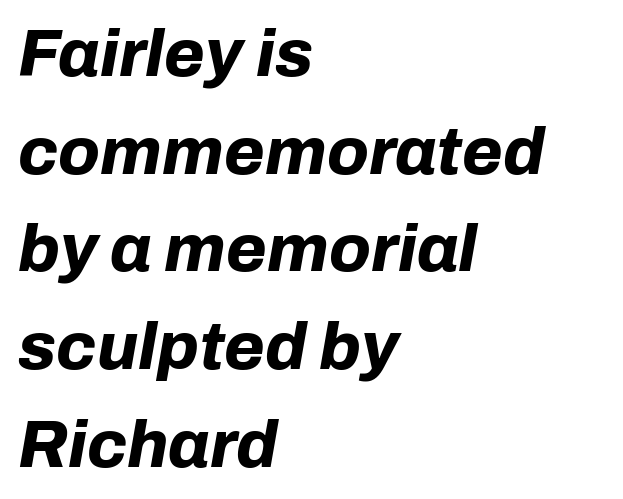
Type without underlining. The rag falls on the right side of this text block. Is the type slanted? Yes — the strokes lean at a clear angle. Compared with an ordinary text face, these strokes are far heavier — a full bold.
